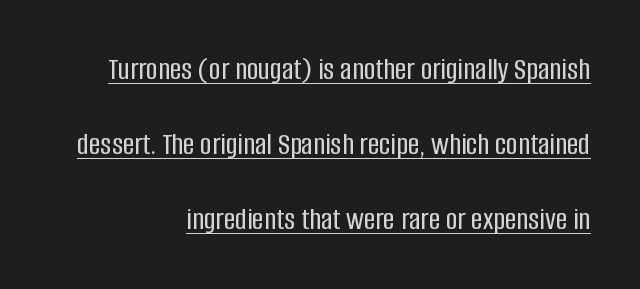
This sample has the flowing, uneven cadence of proportional lettering. Between one letter and the next there's only the usual sliver of space. Descenders here cross a horizontal rule under the line. Ordinary non-slanted type is in use.
